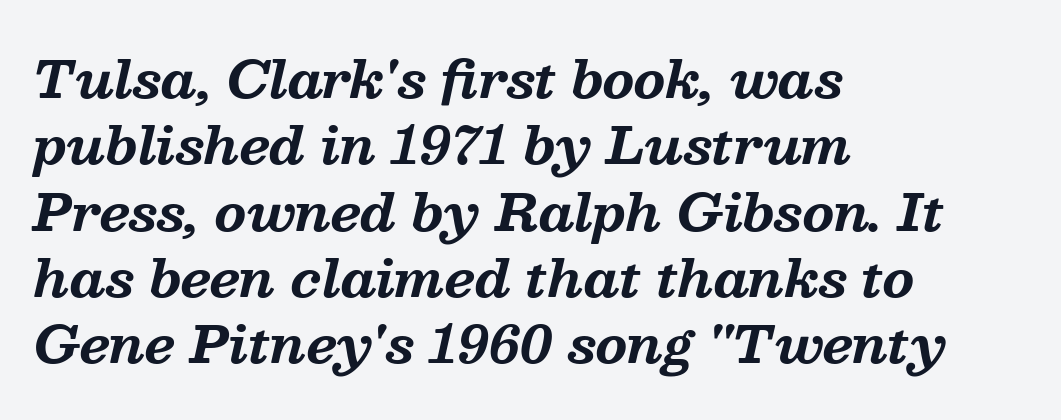
{"serif": "yes", "italic": "yes", "lean": "right", "slant_degrees": 13, "bold": "yes", "weight": "bold", "width": "normal", "stroke_contrast": "medium", "x_height": "medium", "monospaced": "no", "underline": "no", "align": "left", "line_spacing": "normal", "line_spacing_ratio": 1.3, "letter_spacing": "normal", "letter_spacing_em": 0.0, "glyph_px": 51}
